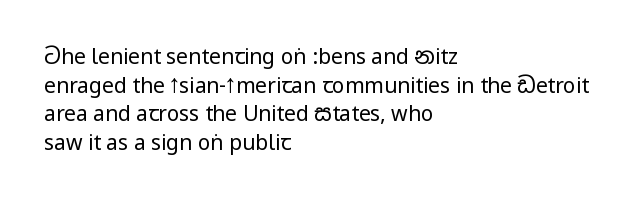
Q: Is the text bold? A: No.
Q: Is the text italic (slanted)? A: No, it is upright.
Q: Is the text underlined? A: No.
Q: How is the paragraph aligned? A: Left-aligned.
Q: Is the spacing between letters normal or unusually wide? A: Normal.
Q: Is the spacing between lines tight, normal or loose? A: Normal.
